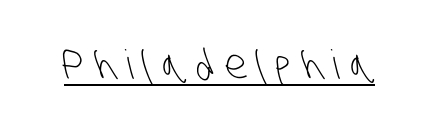
The specimen includes a rule beneath the text block's lines. Is this a fixed-width face? No — the glyphs have proportional, varying widths. Does the type have serifs? No, each stem ends abruptly. Tracking value appears strongly positive — letters spread wide. No heavy texture on the line: the type isn't bold.
